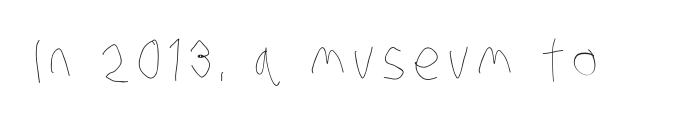
The image shows 55 px thin, condensed type; set not underlined; low stroke contrast and a large x-height.
